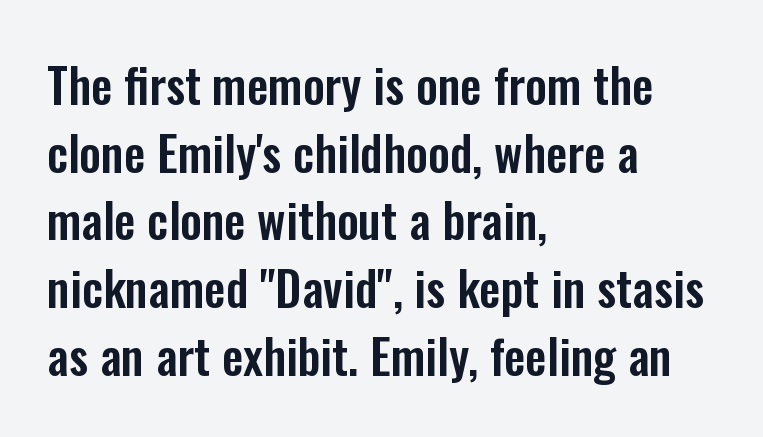
{"serif": "no", "italic": "no", "width": "condensed", "stroke_contrast": "low", "x_height": "medium", "monospaced": "no", "underline": "no", "align": "left", "line_spacing": "normal", "line_spacing_ratio": 1.41, "letter_spacing": "normal", "letter_spacing_em": 0.0, "glyph_px": 48}
